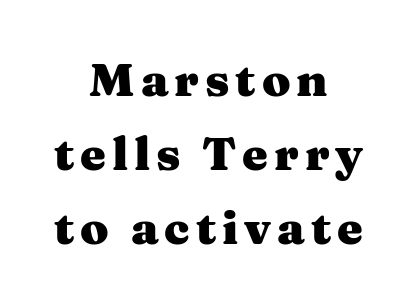
The image shows 46 px heavy, wide serif type, upright; set centered, normal line spacing (1.61x), not underlined; medium stroke contrast and a medium x-height.
